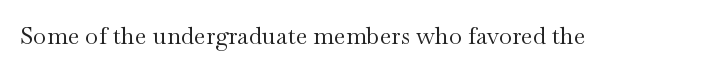
{"italic": "no", "bold": "no", "underline": "no", "letter_spacing": "normal", "letter_spacing_em": 0.0, "glyph_px": 24}
